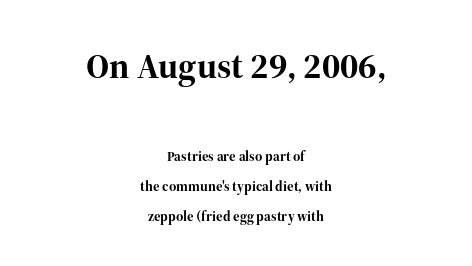
{"serif": "yes", "italic": "no", "bold": "yes", "weight": "bold", "width": "normal", "stroke_contrast": "high", "x_height": "medium", "monospaced": "no", "underline": "no", "align": "center", "line_spacing": "loose", "line_spacing_ratio": 2.14, "letter_spacing": "normal", "letter_spacing_em": 0.0, "larger_block": "first", "size_ratio": 2.57, "glyph_px": 36}
